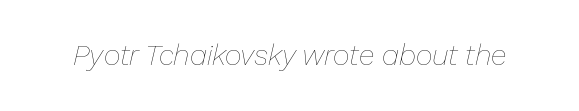
{"italic": "yes", "lean": "right", "slant_degrees": 13, "bold": "no", "weight": "thin", "width": "normal", "stroke_contrast": "low", "x_height": "medium", "monospaced": "no", "underline": "no", "letter_spacing": "normal", "letter_spacing_em": 0.0, "glyph_px": 29}
